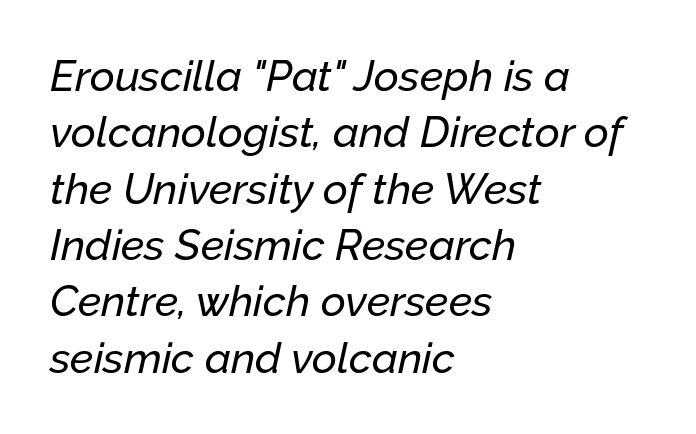
The image shows 43 px text type, italic (leaning right); set left-aligned, normal line spacing (1.31x), normal letter spacing, not underlined; low stroke contrast and a medium x-height.
